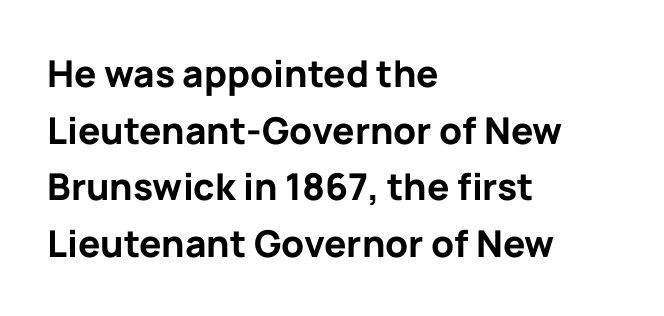
Bold? Absolutely — the strokes are thick and heavy. The paragraph shown leans on its left margin. In terms of letterform style, serifs are entirely absent. The specimen reads as upright at a glance.
